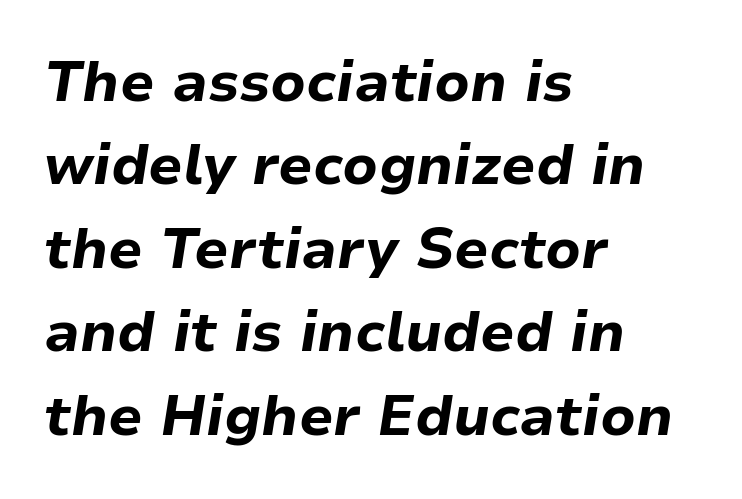
The image shows 56 px bold type, italic (leaning right); set left-aligned, normal line spacing (1.49x), normal letter spacing, not underlined; low stroke contrast and a medium x-height.
